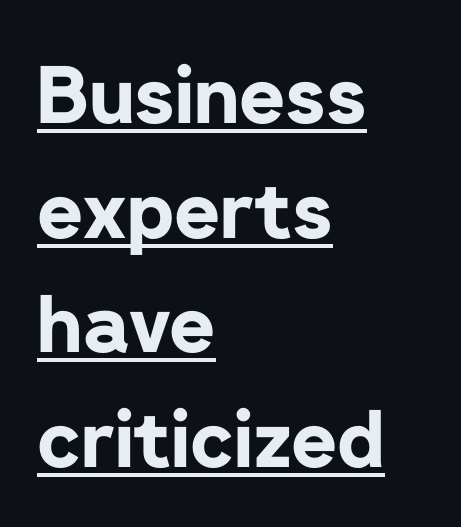
The image shows 79 px bold sans-serif type, upright; set left-aligned, normal line spacing (1.45x), normal letter spacing, underlined; low stroke contrast and a medium x-height.
